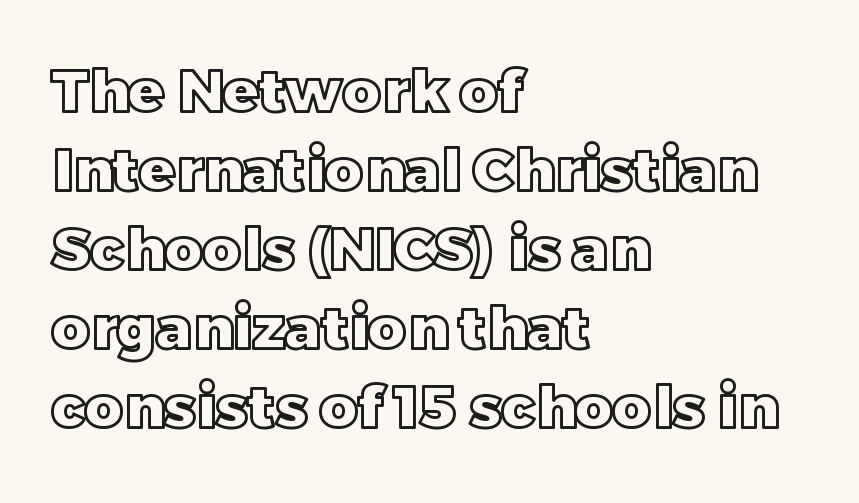
{"italic": "no", "width": "normal", "x_height": "large", "monospaced": "no", "underline": "no", "align": "left", "line_spacing": "normal", "line_spacing_ratio": 1.34, "letter_spacing": "normal", "letter_spacing_em": 0.0, "glyph_px": 59}
